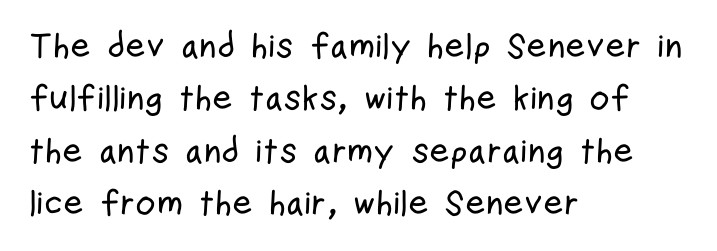
You could not count columns in this text — the font is proportionally spaced. Note: no serifs on the glyphs. Nope, not italic — everything's standing straight. Students, observe: this is what conventionally led text looks like. Layout note: lines flush left. Words appear dense and cohesive because spacing is normal.
